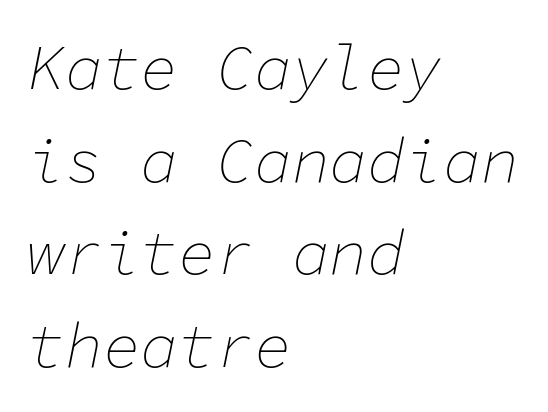
{"italic": "yes", "lean": "right", "slant_degrees": 11, "bold": "no", "weight": "thin", "width": "normal", "stroke_contrast": "low", "x_height": "medium", "monospaced": "yes", "underline": "no", "align": "left", "line_spacing": "normal", "line_spacing_ratio": 1.47, "letter_spacing": "normal", "letter_spacing_em": 0.0, "glyph_px": 63}
